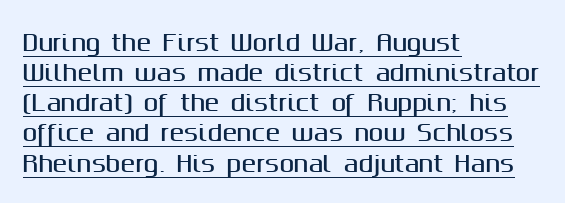
Characters follow at the spacing the type designer built in. The ragged edge is on the right, which tells us the setting is flush left. A baseline rule has been typeset under these characters. Vertical strokes here are truly vertical. The block of text has a typical density, with ordinary space between rows.
